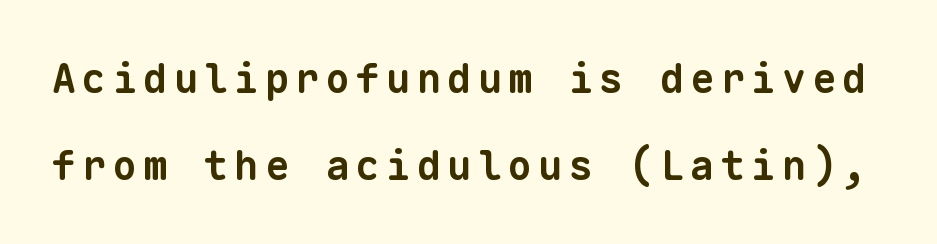
{"serif": "no", "bold": "yes", "weight": "bold", "width": "normal", "stroke_contrast": "low", "x_height": "medium", "monospaced": "yes", "underline": "no", "line_spacing": "loose", "line_spacing_ratio": 2.17, "glyph_px": 40}
